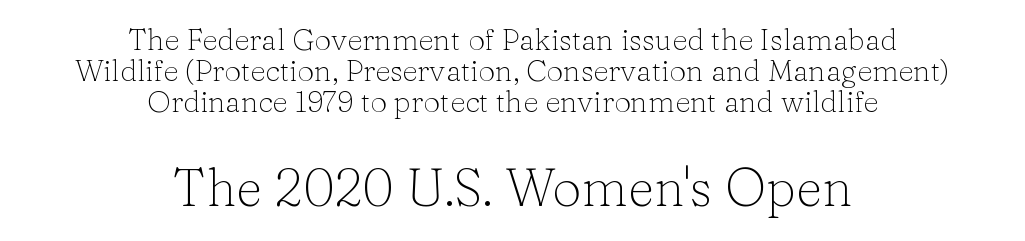
Type without underlining. The rendering positions every line midway between the sides. Vertically, the passage feels compressed, each row crowding the next. Honestly, the letter spacing is just normal — you wouldn't notice it.
